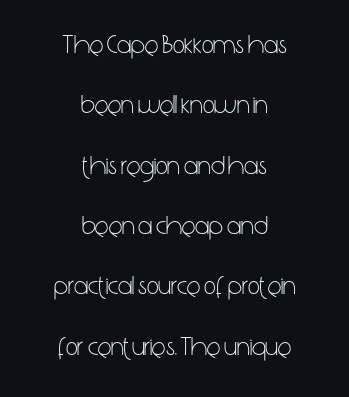
How would I describe the line gaps? Wide and relaxed. These lines stack symmetrically, like a column narrowing and widening about its center. The typeface has the unassuming heft of standard copy or less. The typography opts for an upright posture over an oblique one.
